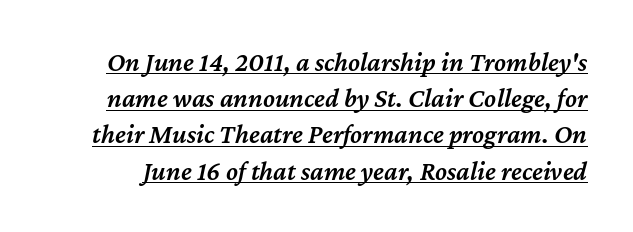
{"italic": "yes", "lean": "right", "slant_degrees": 12, "bold": "semi", "underline": "yes", "line_spacing": "normal", "line_spacing_ratio": 1.34, "letter_spacing": "normal", "letter_spacing_em": 0.0, "glyph_px": 27}
